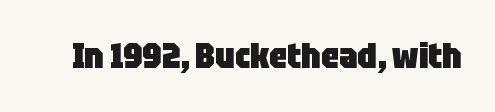
Q: Is the text bold? A: Yes.
Q: Is the text italic (slanted)? A: No, it is upright.
Q: Is the typeface a serif or a sans-serif typeface? A: Sans-serif.
Q: Is the text underlined? A: No.
Q: Is the spacing between letters normal or unusually wide? A: Normal.
Q: Width (condensed, normal, or wide)? A: Condensed.
Q: Stroke contrast? A: Low.
Q: x-height? A: Large.
Q: Monospaced? A: No.
